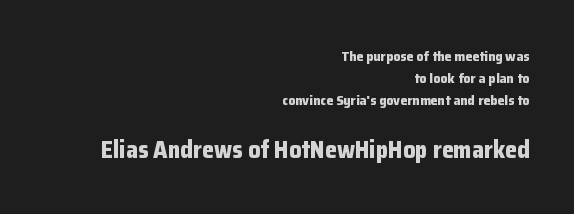
Short and long lines alike share a common ending point at right. If you squint, the bottom block still reads clearly — it's the larger of the two. These lines keep a tight, regular rhythm from letter to letter. Line spacing here is normal. Strokes here are thick enough to call this a true bold.
